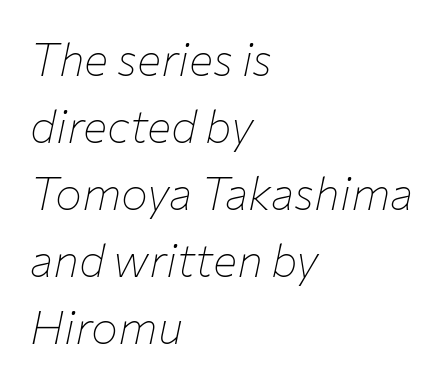
Q: Is the text bold? A: No.
Q: Is the text italic (slanted)? A: Yes, it leans right by about 12 degrees.
Q: Is the text underlined? A: No.
Q: How is the paragraph aligned? A: Left-aligned.
Q: Is the spacing between letters normal or unusually wide? A: Normal.
Q: Is the spacing between lines tight, normal or loose? A: Normal.
Q: Width (condensed, normal, or wide)? A: Normal.
Q: Stroke contrast? A: Low.
Q: x-height? A: Medium.
Q: Monospaced? A: No.
